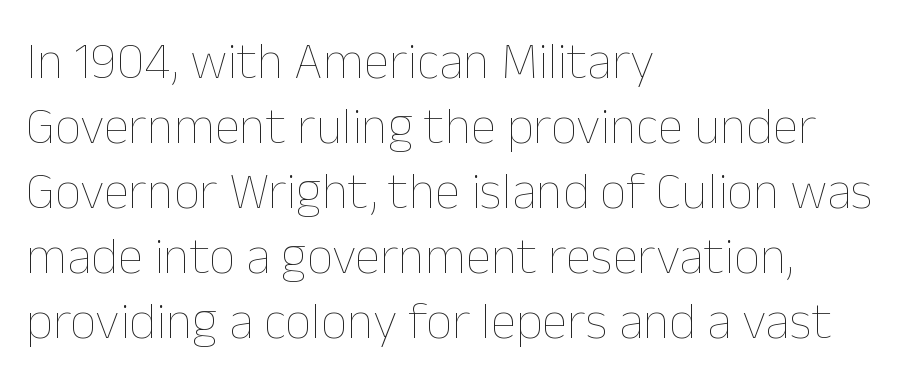
Q: Is the text bold? A: No.
Q: Is the text italic (slanted)? A: No, it is upright.
Q: Is the text underlined? A: No.
Q: How is the paragraph aligned? A: Left-aligned.
Q: Is the spacing between letters normal or unusually wide? A: Normal.
Q: Is the spacing between lines tight, normal or loose? A: Normal.
Q: Width (condensed, normal, or wide)? A: Normal.
Q: Stroke contrast? A: Low.
Q: x-height? A: Medium.
Q: Monospaced? A: No.
